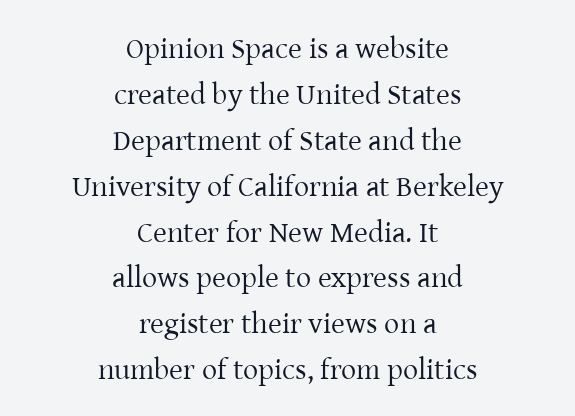
The space between consecutive lines is moderate. Each stroke keeps to a modest, everyday thickness or less. No italicization has been applied; the sample stays upright. Letterform terminals end in serifs throughout the passage.
